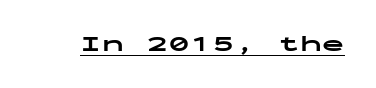
The face used here is rendered with its standard letterfit. These lines were composed using upright roman letters. Strokes here are thick enough to call this a true bold. Is there an underline? Yes — a line sits under the letters.
